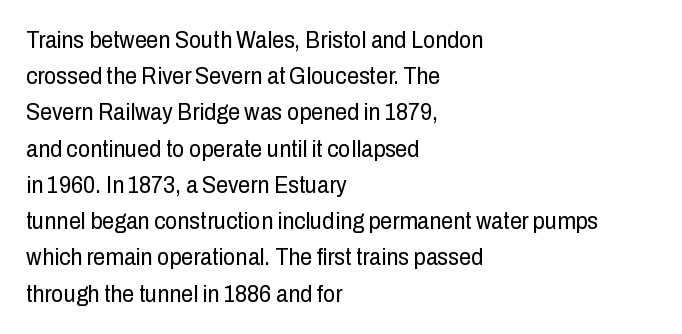
Q: Is the text bold? A: No.
Q: Is the text italic (slanted)? A: No, it is upright.
Q: Is the text underlined? A: No.
Q: How is the paragraph aligned? A: Left-aligned.
Q: Is the spacing between letters normal or unusually wide? A: Normal.
Q: Is the spacing between lines tight, normal or loose? A: Normal.
